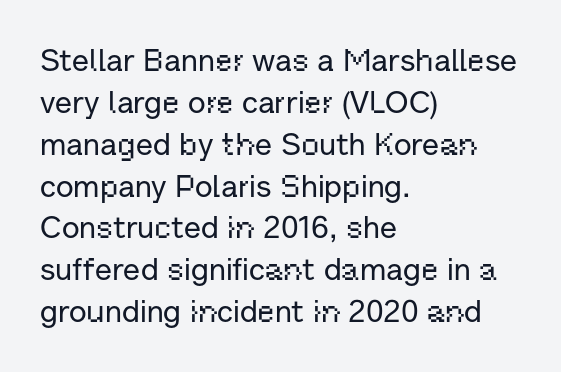
Each line starts at the same left margin while the right side varies. A typesetter would call this proportional, since set widths differ per character. Notice how descenders clear the ascenders below comfortably — that's standard leading. Descenders are the only things crossing below the line.
